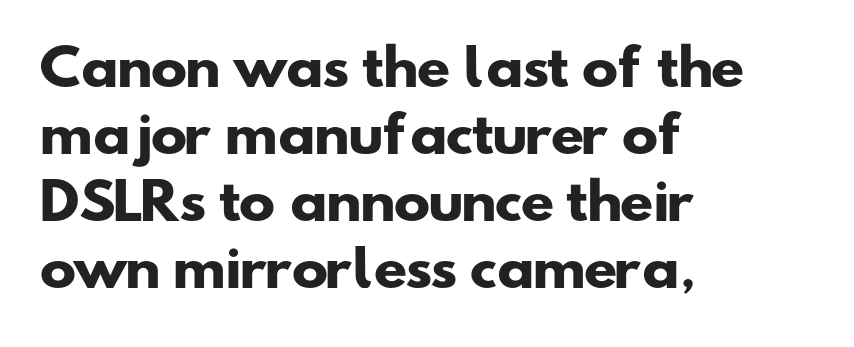
{"serif": "no", "bold": "yes", "weight": "heavy", "width": "wide", "stroke_contrast": "low", "x_height": "small", "monospaced": "no", "underline": "no", "align": "left", "line_spacing": "normal", "line_spacing_ratio": 1.37, "letter_spacing": "normal", "letter_spacing_em": 0.0, "glyph_px": 49}
